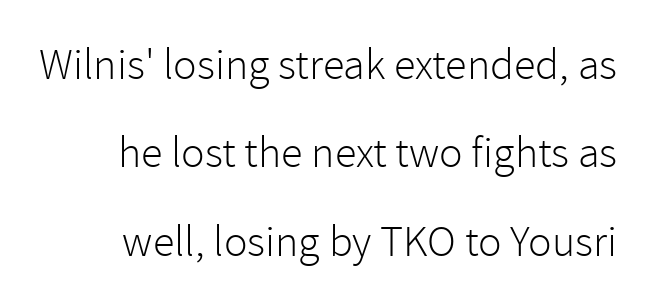
Q: Is the text bold? A: No.
Q: Is the text italic (slanted)? A: No, it is upright.
Q: Is the typeface a serif or a sans-serif typeface? A: Sans-serif.
Q: Is the text underlined? A: No.
Q: Is the spacing between letters normal or unusually wide? A: Normal.
Q: Is the spacing between lines tight, normal or loose? A: Loose.
Q: Width (condensed, normal, or wide)? A: Normal.
Q: Stroke contrast? A: Low.
Q: x-height? A: Medium.
Q: Monospaced? A: No.
